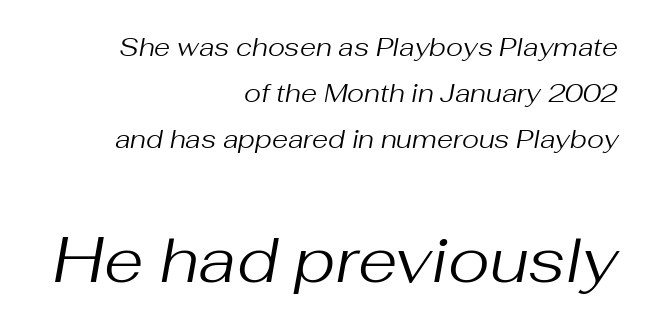
Nothing unusual about the tracking: characters are spaced as the font intends. Has an underline been added? It has not. Does the copy run flush right? Yes — the right margin is perfectly even. This layout puts the modest block above and the oversized block below.
